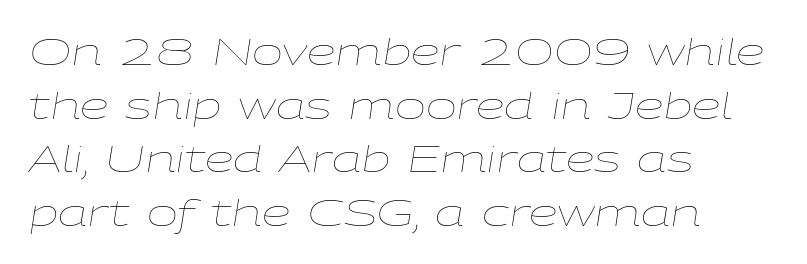
Q: Is the text bold? A: No.
Q: Is the text italic (slanted)? A: Yes, it leans right by about 9 degrees.
Q: Is the text underlined? A: No.
Q: How is the paragraph aligned? A: Left-aligned.
Q: Is the spacing between letters normal or unusually wide? A: Normal.
Q: Is the spacing between lines tight, normal or loose? A: Normal.
Q: Width (condensed, normal, or wide)? A: Wide.
Q: Stroke contrast? A: Low.
Q: x-height? A: Medium.
Q: Monospaced? A: No.
